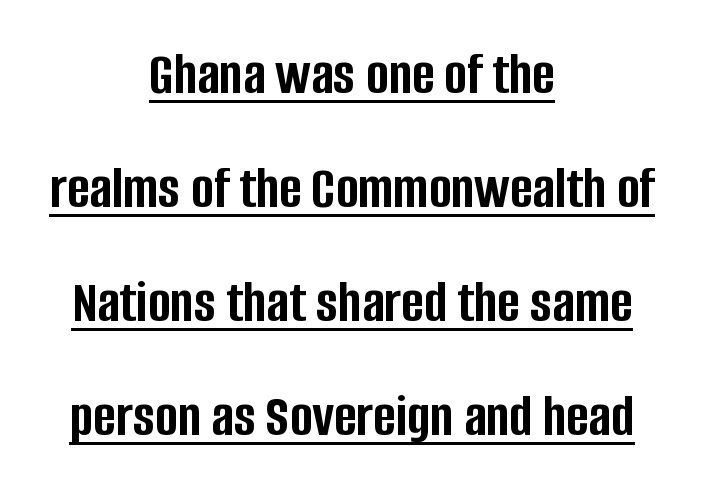
The letters stand upright; this is a roman face. Short and long lines alike share a common midpoint. Plenty of ink on the page — the face is bold. A typesetter would call this proportional, since set widths differ per character. Unlike a traditional serif, this face leaves its strokes unadorned. The words here are underlined.
